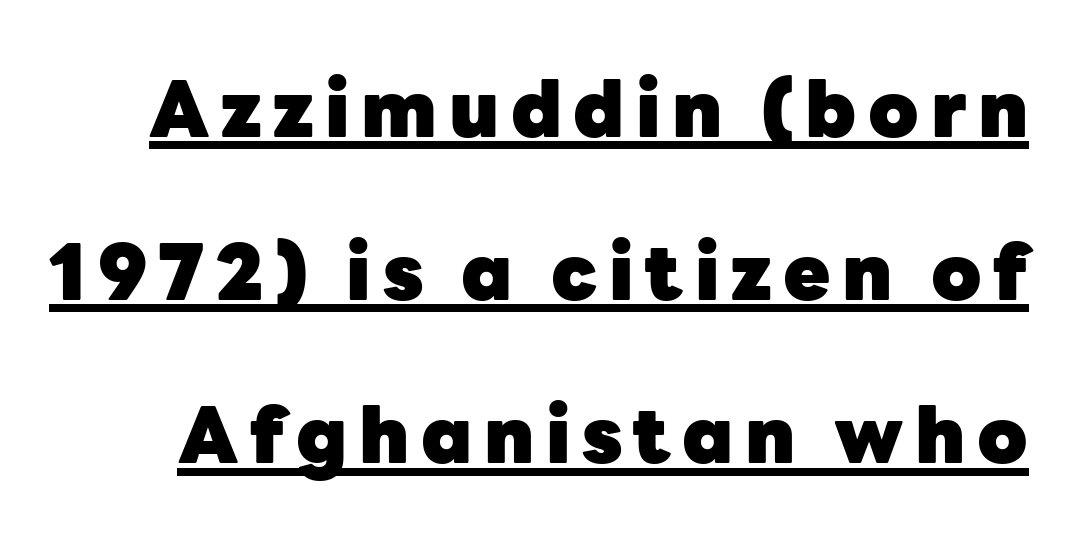
{"serif": "no", "italic": "no", "bold": "yes", "weight": "heavy", "width": "normal", "stroke_contrast": "low", "x_height": "medium", "monospaced": "no", "underline": "yes", "line_spacing": "loose", "line_spacing_ratio": 2.12, "glyph_px": 77}
